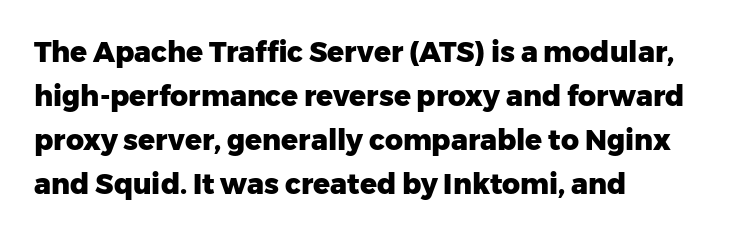
Q: Is the text bold? A: Yes.
Q: Is the text italic (slanted)? A: No, it is upright.
Q: Is the typeface a serif or a sans-serif typeface? A: Sans-serif.
Q: Is the text underlined? A: No.
Q: How is the paragraph aligned? A: Left-aligned.
Q: Is the spacing between letters normal or unusually wide? A: Normal.
Q: Is the spacing between lines tight, normal or loose? A: Normal.
Q: Width (condensed, normal, or wide)? A: Normal.
Q: Stroke contrast? A: Low.
Q: x-height? A: Medium.
Q: Monospaced? A: No.
